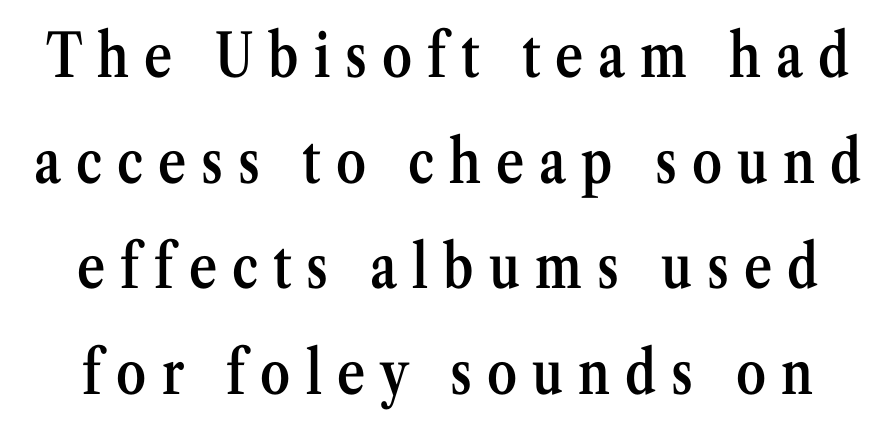
The image shows 60 px semibold, condensed serif type, upright; set line spacing 1.76x, unusually wide letter spacing (+0.25 em), not underlined; medium stroke contrast and a medium x-height.
